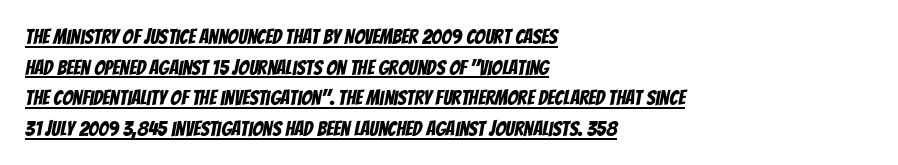
The image shows 21 px text type; set left-aligned, normal line spacing (1.46x), normal letter spacing, underlined.
